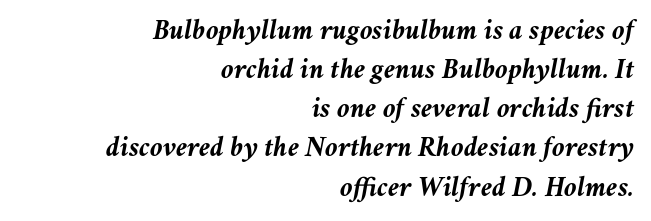
Caption: bold face, heavy strokes. Here the designer chose a conventional face with non-uniform glyph widths. All the whitespace from short lines collects on the left. You could call the tracking neutral — neither tight nor loose. Underline: absent.
